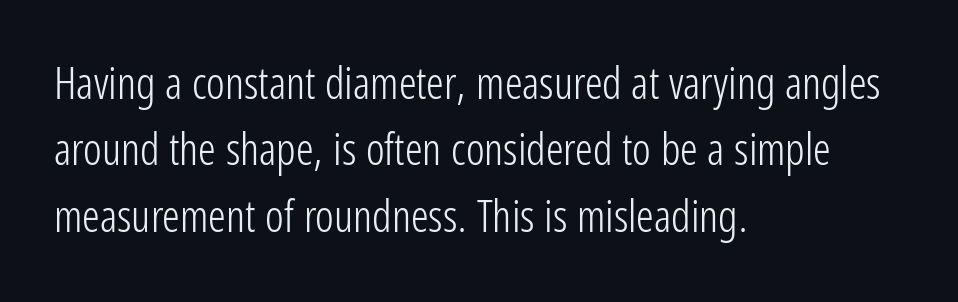
{"serif": "no", "italic": "no", "bold": "no", "weight": "light", "width": "condensed", "stroke_contrast": "low", "x_height": "medium", "monospaced": "no", "underline": "no", "align": "left", "line_spacing": "normal", "line_spacing_ratio": 1.51, "letter_spacing": "normal", "letter_spacing_em": 0.0, "glyph_px": 44}
